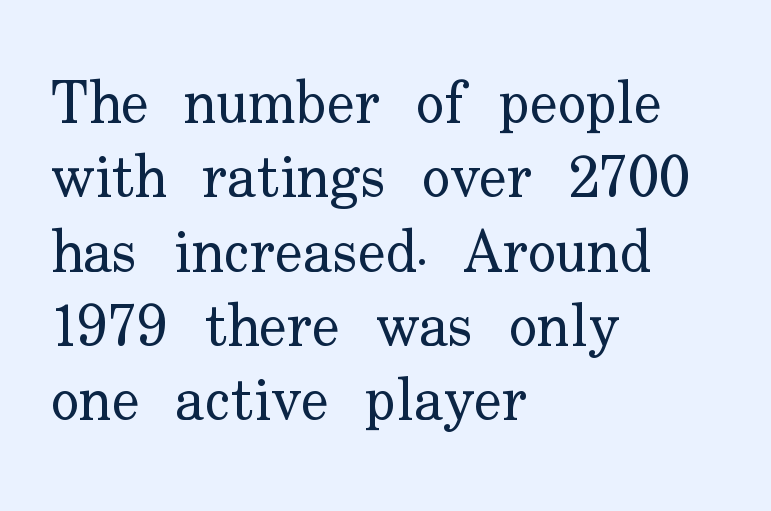
{"serif": "yes", "italic": "no", "bold": "no", "weight": "regular", "width": "normal", "stroke_contrast": "low", "x_height": "small", "monospaced": "no", "underline": "no", "align": "left", "line_spacing": "normal", "line_spacing_ratio": 1.26, "letter_spacing": "normal", "letter_spacing_em": 0.0, "glyph_px": 59}
